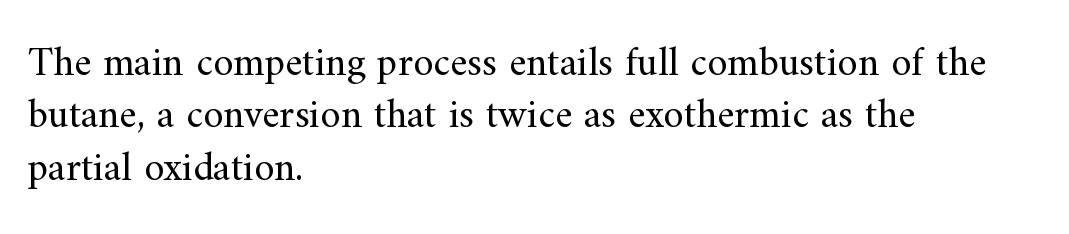
Character widths vary here, with narrow letters taking less room than wide ones. Students, observe: this is what conventionally led text looks like. The letters stand straight up with perfectly vertical stems. The space directly below the letters is spotless. Stems and bowls with no extra thickness — not bold. These lines stack with their left ends in a neat column.
